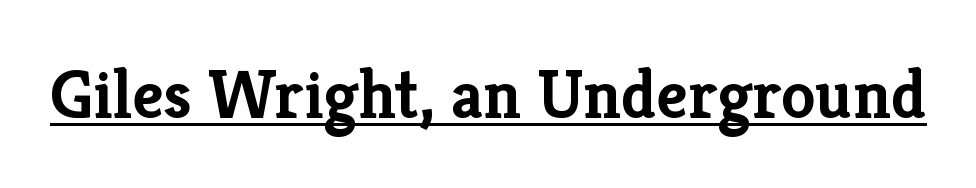
The image shows 69 px semibold serif type, upright; set normal letter spacing, underlined; low stroke contrast and a medium x-height.
